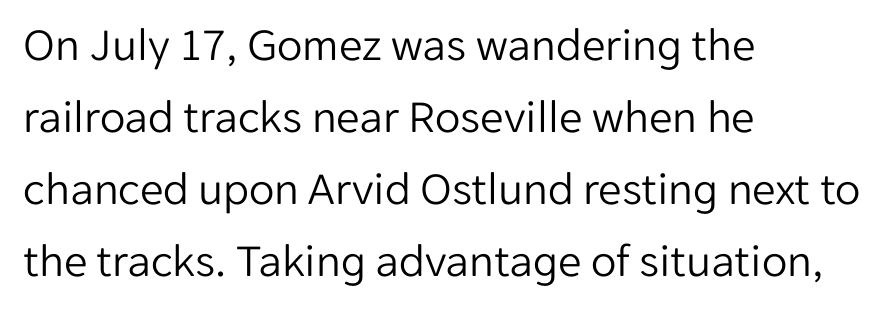
The face looks like a standard text weight, possibly lighter. The passage shown is typed in a proportional face where columns would drift. The space directly below the letters is spotless. Short and long lines alike share a common starting point at left. The space between consecutive lines is moderate.
